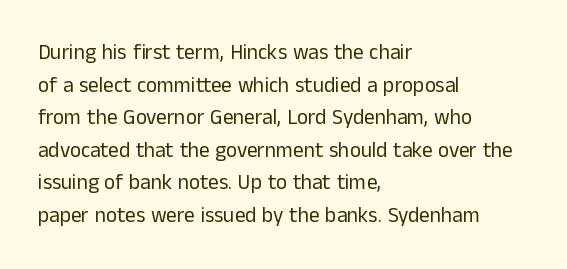
The image shows 21 px text type, upright; set left-aligned, normal line spacing (1.55x), normal letter spacing, not underlined.
